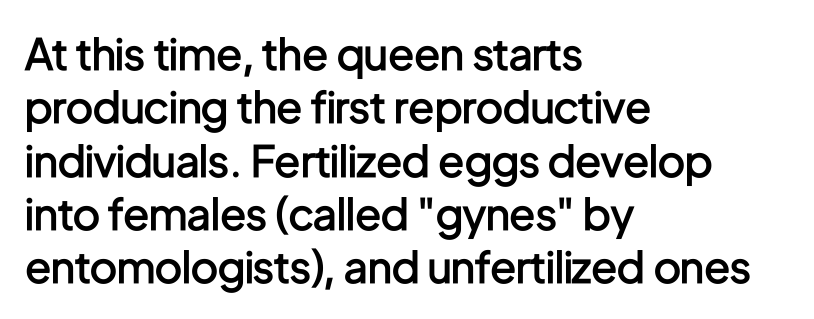
Q: Is the text bold? A: Semi-bold.
Q: Is the text italic (slanted)? A: No, it is upright.
Q: Is the typeface a serif or a sans-serif typeface? A: Sans-serif.
Q: Is the text underlined? A: No.
Q: How is the paragraph aligned? A: Left-aligned.
Q: Is the spacing between letters normal or unusually wide? A: Normal.
Q: Width (condensed, normal, or wide)? A: Condensed.
Q: Stroke contrast? A: Low.
Q: x-height? A: Medium.
Q: Monospaced? A: No.
